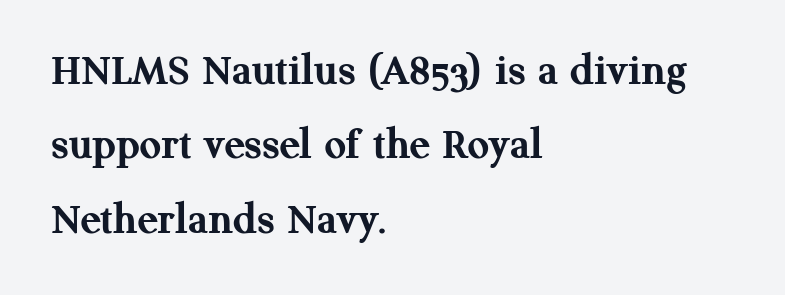
{"serif": "yes", "italic": "no", "bold": "yes", "weight": "semibold", "width": "normal", "stroke_contrast": "medium", "x_height": "medium", "monospaced": "no", "underline": "no", "align": "left", "line_spacing": "normal", "line_spacing_ratio": 1.58, "letter_spacing": "normal", "letter_spacing_em": 0.0, "glyph_px": 47}
